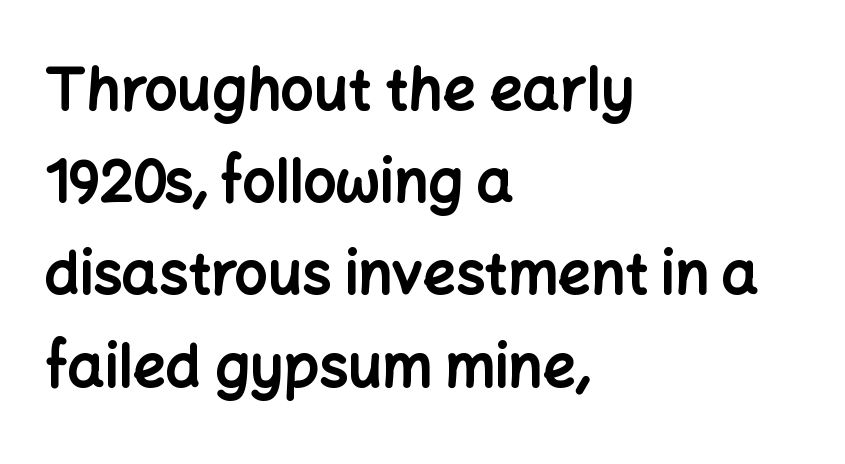
{"serif": "no", "italic": "no", "bold": "yes", "weight": "bold", "width": "normal", "stroke_contrast": "low", "x_height": "medium", "monospaced": "no", "underline": "no", "align": "left", "line_spacing": "normal", "line_spacing_ratio": 1.59, "letter_spacing": "normal", "letter_spacing_em": 0.0, "glyph_px": 58}
